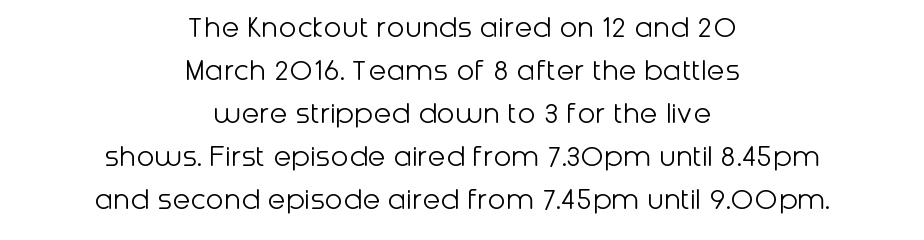
Q: Is the text bold? A: No.
Q: Is the text italic (slanted)? A: No, it is upright.
Q: Is the typeface a serif or a sans-serif typeface? A: Sans-serif.
Q: Is the text underlined? A: No.
Q: How is the paragraph aligned? A: Centered.
Q: Is the spacing between letters normal or unusually wide? A: Normal.
Q: Is the spacing between lines tight, normal or loose? A: Normal.
Q: Width (condensed, normal, or wide)? A: Normal.
Q: Stroke contrast? A: Low.
Q: x-height? A: Medium.
Q: Monospaced? A: No.
